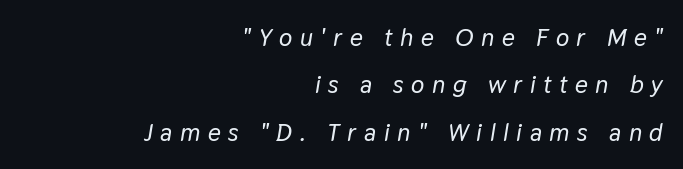
Regarding leading, the lines here are spaced well apart. The lines are quadded right. Quick note: underline off. The tracking jumps out immediately: characters are airy and widely separated. Italic: yes, the glyphs are oblique.
